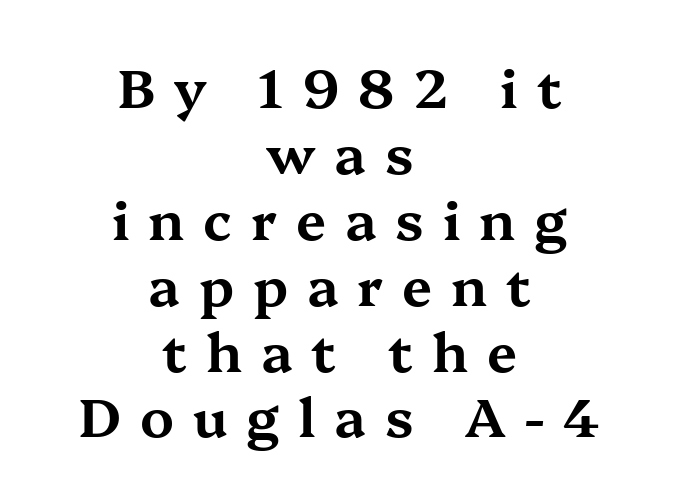
The image shows 54 px wide serif type, upright; set centered, line spacing 1.22x, unusually wide letter spacing (+0.35 em), not underlined; medium stroke contrast and a medium x-height.
